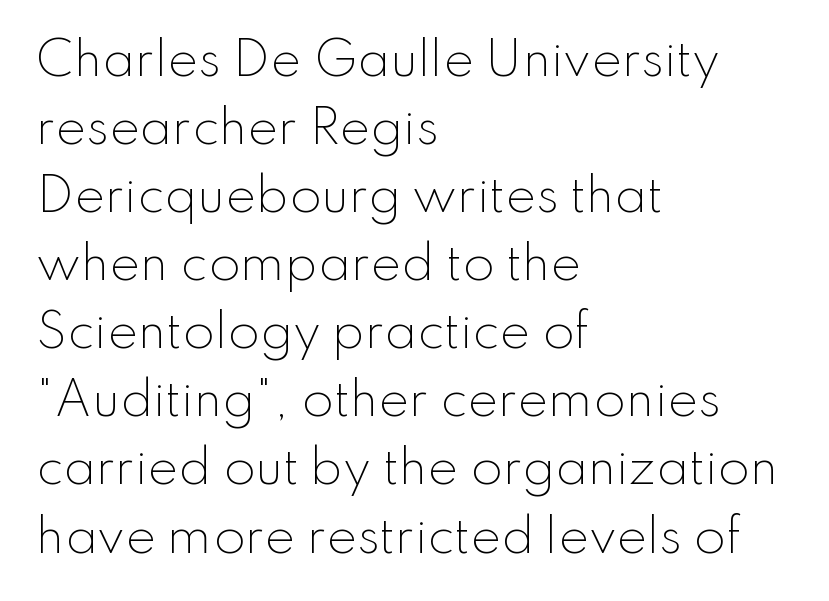
{"serif": "no", "italic": "no", "bold": "no", "weight": "light", "width": "normal", "stroke_contrast": "low", "x_height": "small", "monospaced": "no", "underline": "no", "align": "left", "line_spacing": "normal", "line_spacing_ratio": 1.48, "letter_spacing": "normal", "letter_spacing_em": 0.0, "glyph_px": 46}
